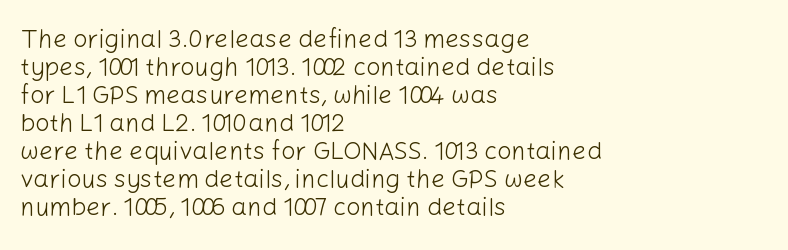
The image shows 25 px text type, upright; set left-aligned, tight line spacing (1.12x), normal letter spacing, not underlined.
